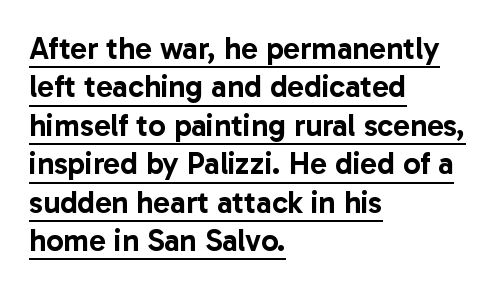
The image shows 31 px sans-serif type, upright; set left-aligned, line spacing 1.24x, normal letter spacing, underlined; low stroke contrast and a medium x-height.
